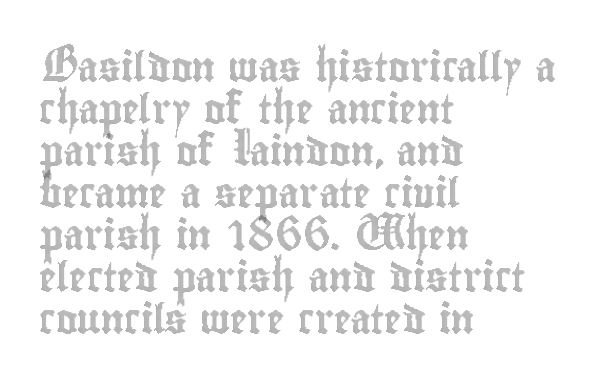
The rendering anchors every line to the left-hand side. Glyph-to-glyph distance matches everyday printed text. These lines sit exactly where default settings would place them. Each letter keeps its own natural width here, so spacing adapts to shape.
